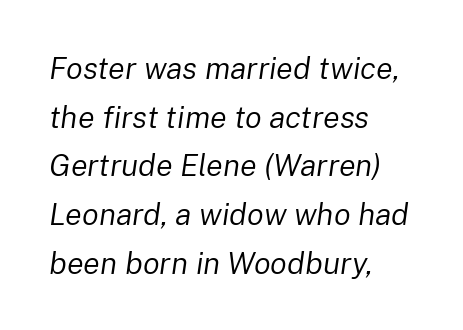
{"italic": "yes", "lean": "right", "slant_degrees": 8, "bold": "no", "weight": "regular", "width": "normal", "stroke_contrast": "low", "x_height": "medium", "monospaced": "no", "underline": "no", "align": "left", "line_spacing": "normal", "line_spacing_ratio": 1.57, "letter_spacing": "normal", "letter_spacing_em": 0.0, "glyph_px": 31}
